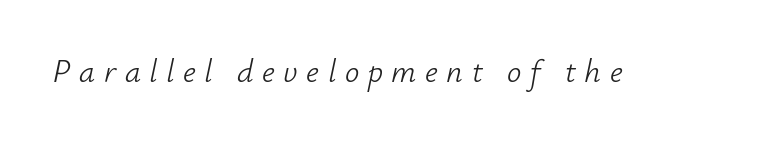
Looks like regular typesetting: each glyph gets only the width it needs. Observe the wide spacing: letters keep a clear distance from each other. Notice how the stems are inclined rather than vertical — that's the hallmark of italics. A light-to-regular cut is what we see here.
